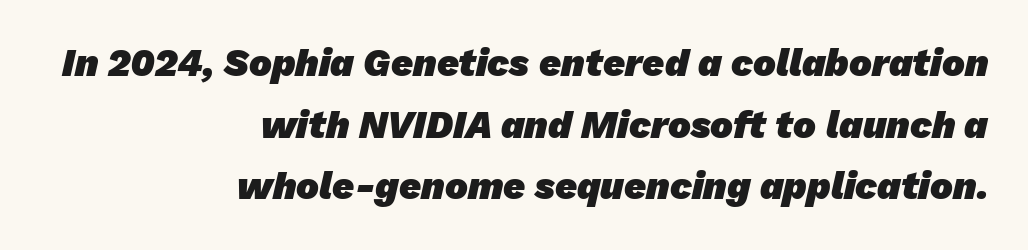
Tracking value appears to be zero — textbook default spacing. The passage shown stacks its lines at a standard gap. Typographic density is high because the face is bold. Just letters on the line, the space beneath them empty. Leftover space on each line is placed entirely before the opening word.
